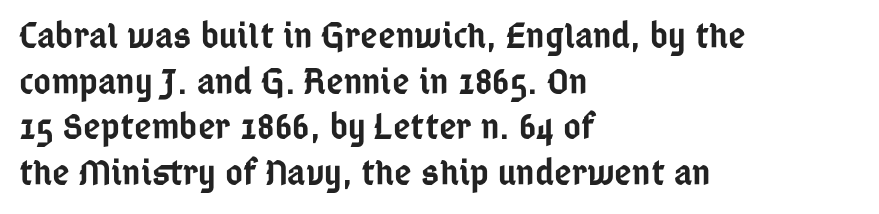
To sum up the face: it is a sans, with no serifs. Here the glyphs are tracked normally, forming tight word shapes. The space directly below the letters is spotless. If you drew a line through each stem, it would be perfectly vertical. Here the designer chose a conventional face with non-uniform glyph widths. The paragraph has a hard left edge and a soft right edge.
